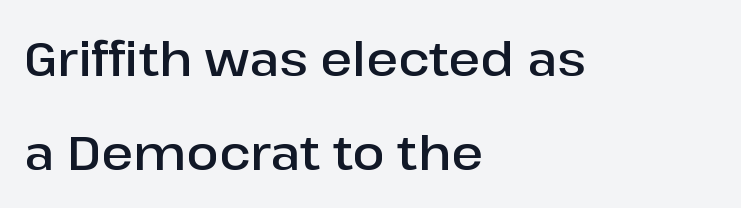
Q: Is the text bold? A: Semi-bold.
Q: Is the text italic (slanted)? A: No, it is upright.
Q: Is the typeface a serif or a sans-serif typeface? A: Sans-serif.
Q: Is the text underlined? A: No.
Q: How is the paragraph aligned? A: Left-aligned.
Q: Is the spacing between letters normal or unusually wide? A: Normal.
Q: Is the spacing between lines tight, normal or loose? A: Loose.
Q: Width (condensed, normal, or wide)? A: Normal.
Q: Stroke contrast? A: Low.
Q: x-height? A: Medium.
Q: Monospaced? A: No.
